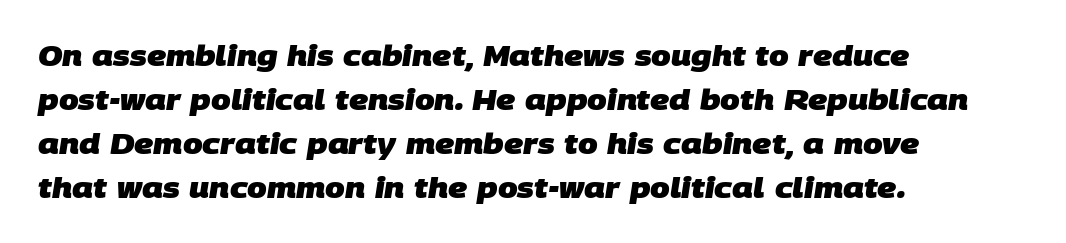
The text block is weighted toward the left margin, trailing off unevenly rightward. Heavy-handed strokes throughout: this text is bold. Vertical spacing — default. This sample uses a sans-serif face.
